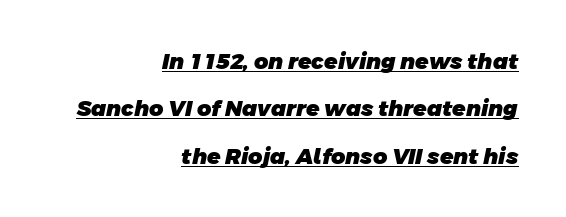
Q: Is the text bold? A: Yes.
Q: Is the text underlined? A: Yes.
Q: How is the paragraph aligned? A: Right-aligned.
Q: Is the spacing between letters normal or unusually wide? A: Normal.
Q: Is the spacing between lines tight, normal or loose? A: Loose.
